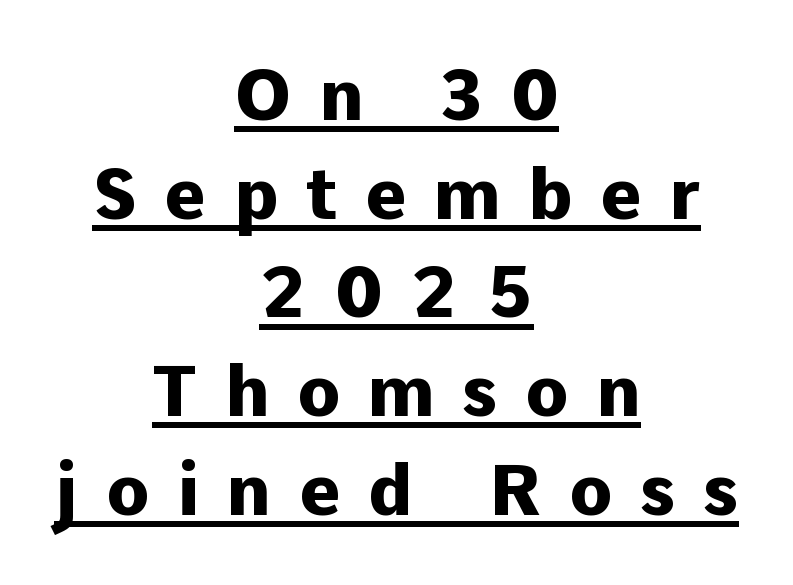
The passage shown is typed in a proportional face where columns would drift. The specimen reads as upright at a glance. Display-style spreading of the glyphs; the letterfit is very open. In CSS terms this would be text-align: center. Its strokes are broad and dark, the hallmark of bold type. This sample carries an underscore along the baseline area.
